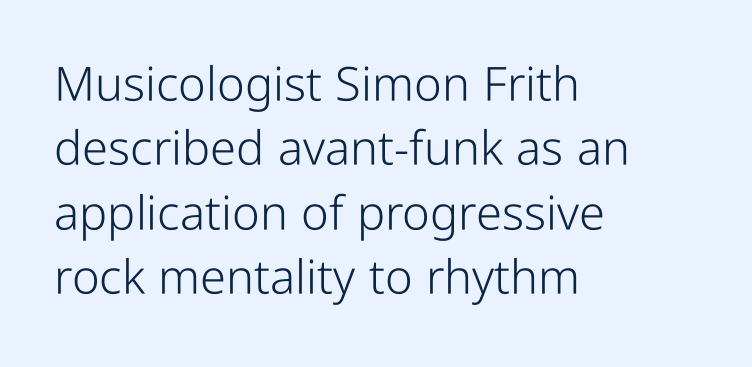
Q: Is the text bold? A: No.
Q: Is the text italic (slanted)? A: No, it is upright.
Q: Is the typeface a serif or a sans-serif typeface? A: Sans-serif.
Q: Is the text underlined? A: No.
Q: How is the paragraph aligned? A: Left-aligned.
Q: Is the spacing between letters normal or unusually wide? A: Normal.
Q: Is the spacing between lines tight, normal or loose? A: Normal.
Q: Width (condensed, normal, or wide)? A: Condensed.
Q: Stroke contrast? A: Low.
Q: x-height? A: Medium.
Q: Monospaced? A: No.
